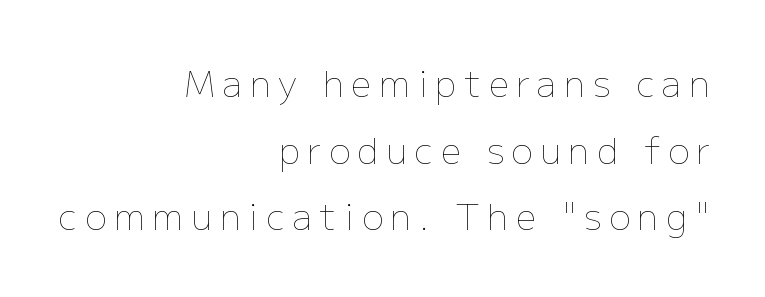
Is this a heavy cut? Hardly; it is regular or lighter. The gaps between neighbouring characters are conspicuously large. Leftover space on each line is placed entirely before the opening word. Bare-footed words on every line. Is this a fixed-width face? No — the glyphs have proportional, varying widths.
